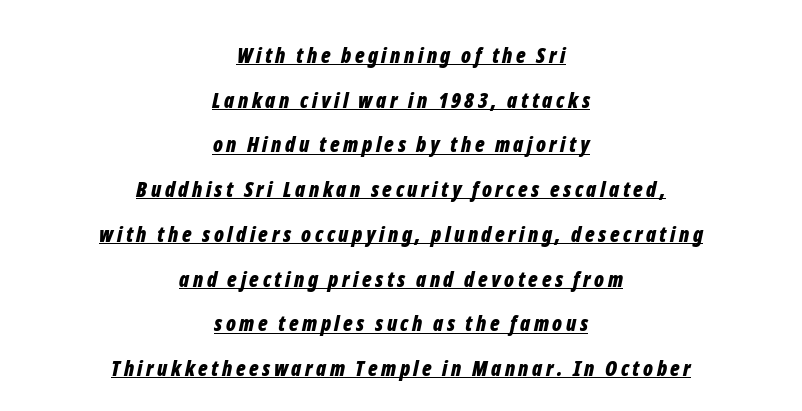
Style check: oblique. This sample is center-justified, so both line endings float freely. Rows of type keep a wide berth in the vertical direction. Compared with undecorated copy, this sample adds a rule below the words. This is heavy type, rendered in bold.
